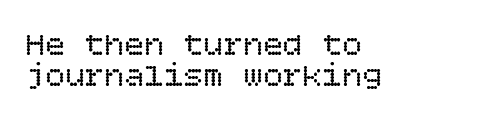
{"italic": "no", "bold": "no", "weight": "regular", "width": "normal", "stroke_contrast": "low", "x_height": "large", "underline": "no", "align": "left", "line_spacing": "tight", "line_spacing_ratio": 0.95, "letter_spacing": "normal", "letter_spacing_em": 0.0, "glyph_px": 33}
